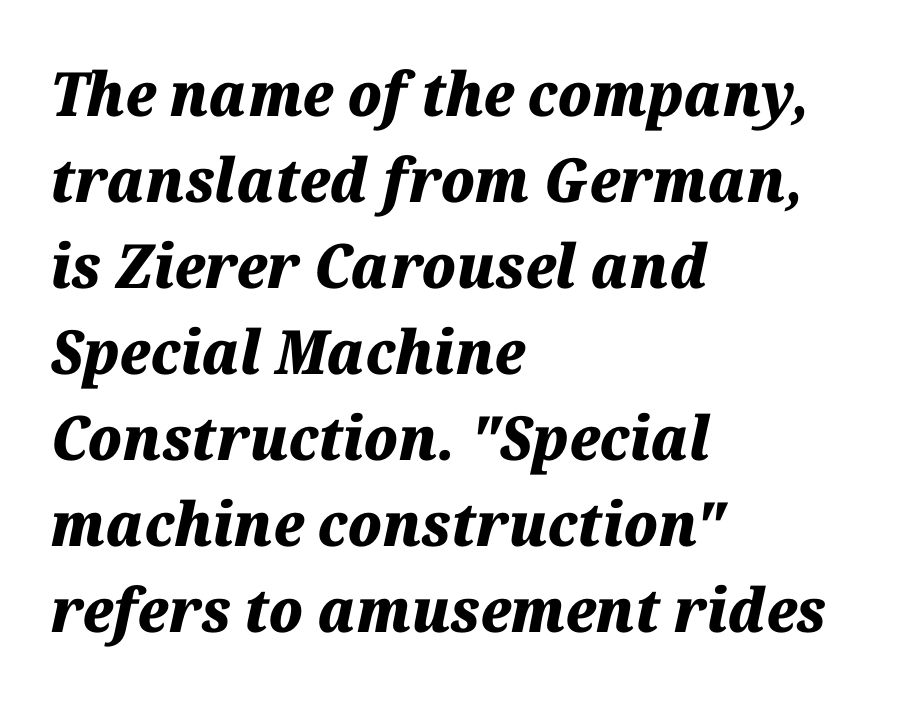
Q: Is the text bold? A: Yes.
Q: Is the text italic (slanted)? A: Yes, it leans right by about 12 degrees.
Q: Is the text underlined? A: No.
Q: How is the paragraph aligned? A: Left-aligned.
Q: Is the spacing between letters normal or unusually wide? A: Normal.
Q: Is the spacing between lines tight, normal or loose? A: Normal.
Q: Width (condensed, normal, or wide)? A: Normal.
Q: Stroke contrast? A: Medium.
Q: x-height? A: Medium.
Q: Monospaced? A: No.
